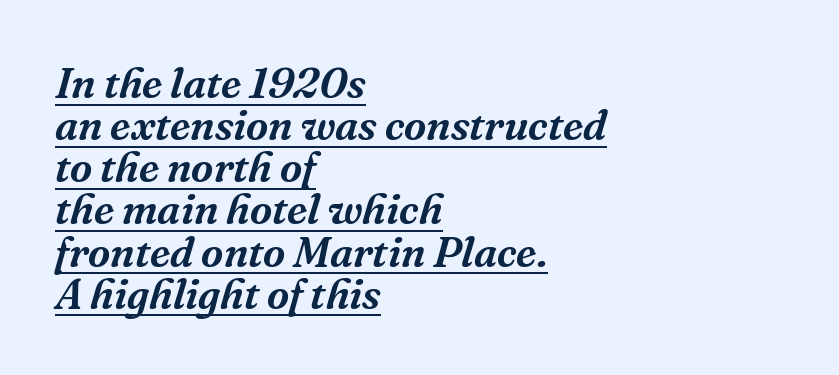
Spacing verdict: proportional, widths tailored to each character. Designer's note — italics engaged. Caption: lettering with a line underneath. The line texture is even and compact thanks to regular tracking. Small tapered or slab feet sit at the stroke ends, so this counts as serif.
